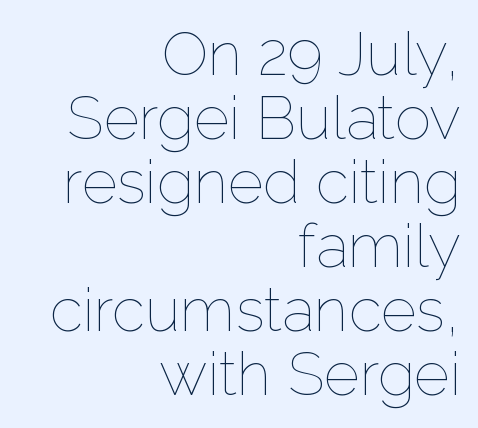
The image shows 61 px thin type, upright; set right-aligned, tight line spacing (1.05x), normal letter spacing, not underlined; low stroke contrast and a medium x-height.
